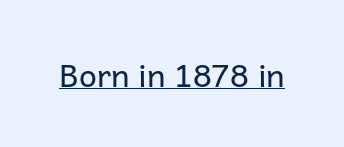
Q: Is the text bold? A: No.
Q: Is the text italic (slanted)? A: No, it is upright.
Q: Is the typeface a serif or a sans-serif typeface? A: Sans-serif.
Q: Is the text underlined? A: Yes.
Q: Is the spacing between letters normal or unusually wide? A: Normal.
Q: Width (condensed, normal, or wide)? A: Normal.
Q: Stroke contrast? A: Low.
Q: x-height? A: Medium.
Q: Monospaced? A: No.
